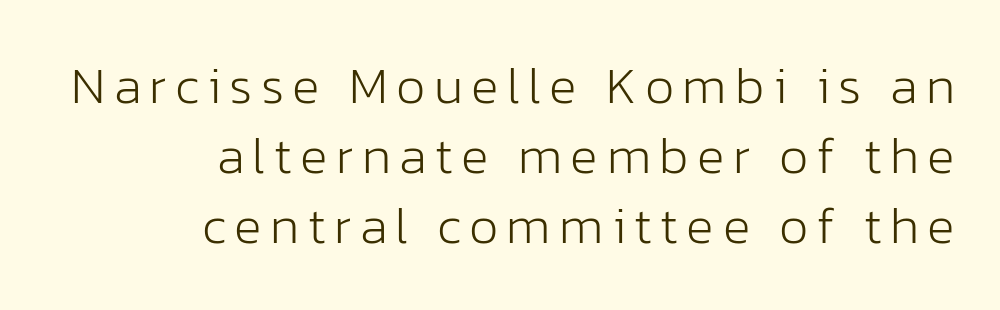
The image shows 52 px light sans-serif type, upright; set right-aligned, normal line spacing (1.35x), not underlined; low stroke contrast and a medium x-height.
